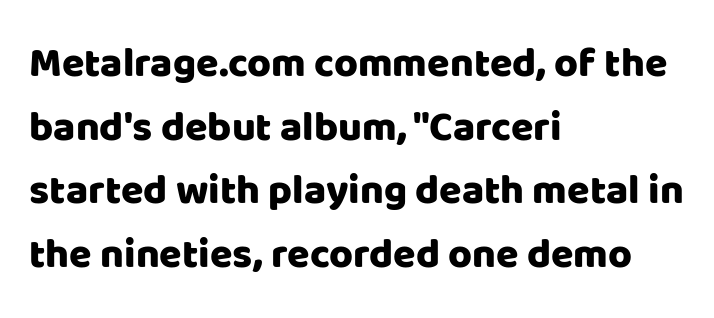
Q: Is the text italic (slanted)? A: No, it is upright.
Q: Is the typeface a serif or a sans-serif typeface? A: Sans-serif.
Q: Is the text underlined? A: No.
Q: How is the paragraph aligned? A: Left-aligned.
Q: Is the spacing between letters normal or unusually wide? A: Normal.
Q: Is the spacing between lines tight, normal or loose? A: Normal.
Q: Width (condensed, normal, or wide)? A: Normal.
Q: Stroke contrast? A: Low.
Q: x-height? A: Large.
Q: Monospaced? A: No.
